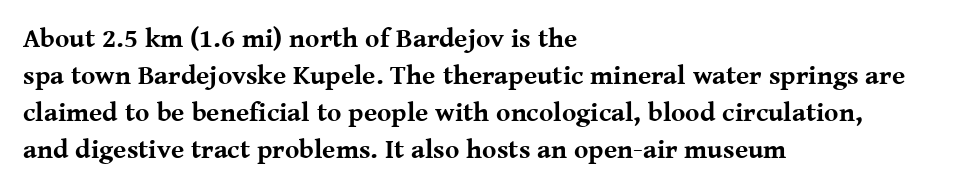
The image shows 27 px bold type, upright; set left-aligned, normal line spacing (1.37x), normal letter spacing, not underlined.
